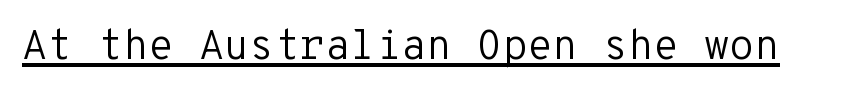
The image shows 41 px regular-weight sans-serif type, upright, monospaced; set normal letter spacing, underlined; low stroke contrast and a medium x-height.
